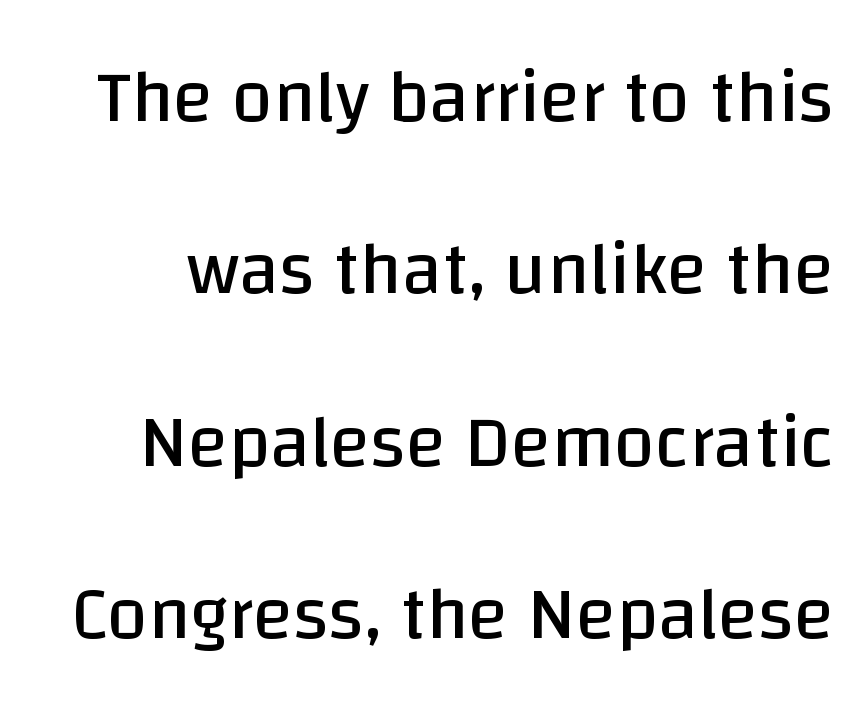
{"serif": "no", "italic": "no", "bold": "no", "weight": "regular", "width": "normal", "stroke_contrast": "low", "x_height": "large", "monospaced": "no", "underline": "no", "line_spacing": "loose", "line_spacing_ratio": 2.33, "letter_spacing": "normal", "letter_spacing_em": 0.0, "glyph_px": 74}
